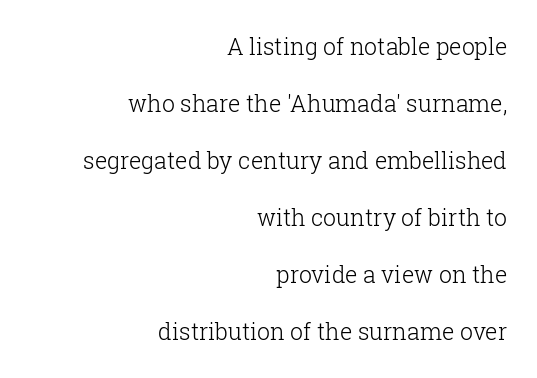
The image shows 23 px text type, upright; set right-aligned, loose line spacing (2.48x), normal letter spacing, not underlined.
